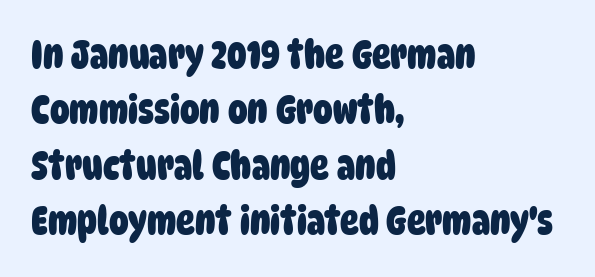
{"serif": "no", "bold": "yes", "weight": "heavy", "width": "condensed", "stroke_contrast": "low", "x_height": "large", "monospaced": "no", "underline": "no", "align": "left", "line_spacing": "normal", "line_spacing_ratio": 1.42, "letter_spacing": "normal", "letter_spacing_em": 0.0, "glyph_px": 39}
